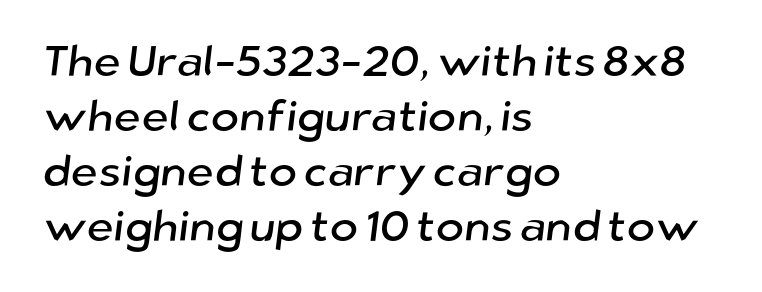
Q: Is the typeface a serif or a sans-serif typeface? A: Sans-serif.
Q: Is the text underlined? A: No.
Q: How is the paragraph aligned? A: Left-aligned.
Q: Is the spacing between letters normal or unusually wide? A: Normal.
Q: Is the spacing between lines tight, normal or loose? A: Normal.
Q: Width (condensed, normal, or wide)? A: Normal.
Q: Stroke contrast? A: Low.
Q: x-height? A: Medium.
Q: Monospaced? A: No.
